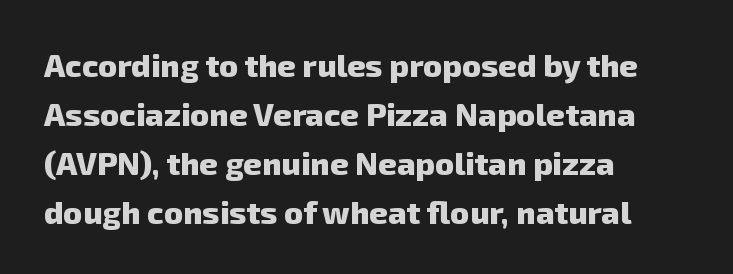
{"serif": "no", "bold": "yes", "weight": "heavy", "width": "normal", "stroke_contrast": "low", "x_height": "medium", "monospaced": "no", "underline": "no", "align": "left", "line_spacing": "normal", "line_spacing_ratio": 1.53, "letter_spacing": "normal", "letter_spacing_em": 0.0, "glyph_px": 32}
